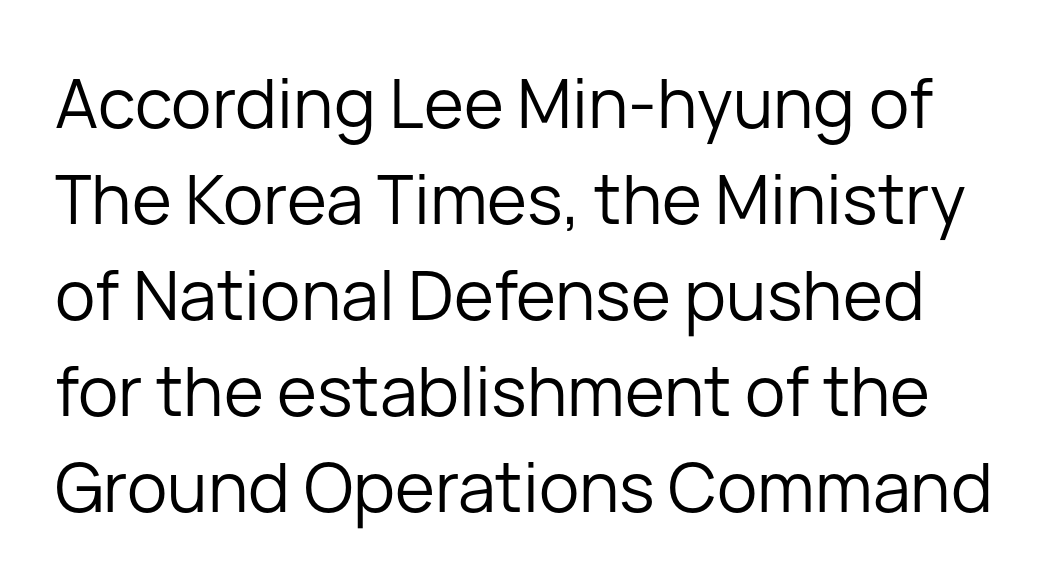
Nobody drew a line under any word here. Each letter's strokes conclude bluntly, with no projecting serifs. Glyph-to-glyph distance matches everyday printed text. The rendering uses natural spacing where letterforms have individual widths. Does the leading feel generous? No, just average.
